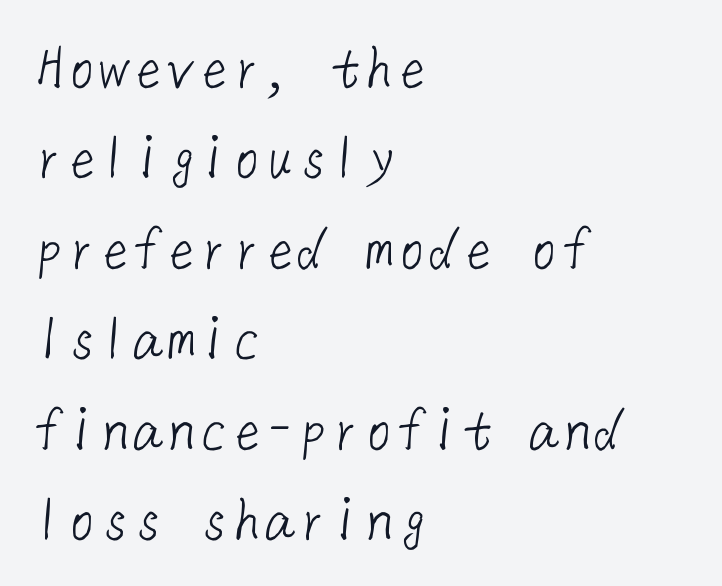
A classic flush-left, rag-right setting is used for this passage. Caption: face not bold, strokes unweighted. The space between consecutive lines is moderate. Unlike a traditional serif, this face leaves its strokes unadorned. Nobody touched the tracking dial on this one.
